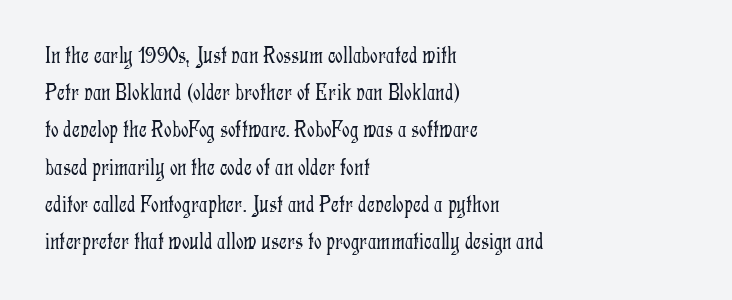
The image shows 24 px text type, upright; set left-aligned, normal line spacing (1.55x), normal letter spacing, not underlined.
